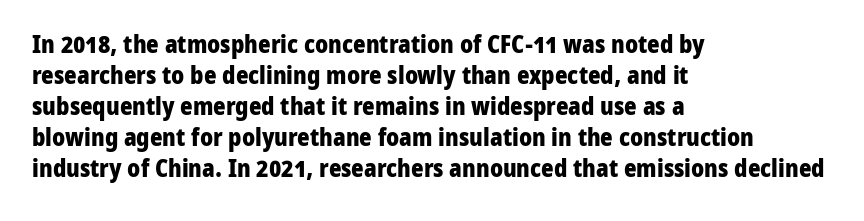
{"italic": "no", "bold": "yes", "underline": "no", "align": "left", "line_spacing": "normal", "line_spacing_ratio": 1.29, "letter_spacing": "normal", "letter_spacing_em": 0.0, "glyph_px": 24}
